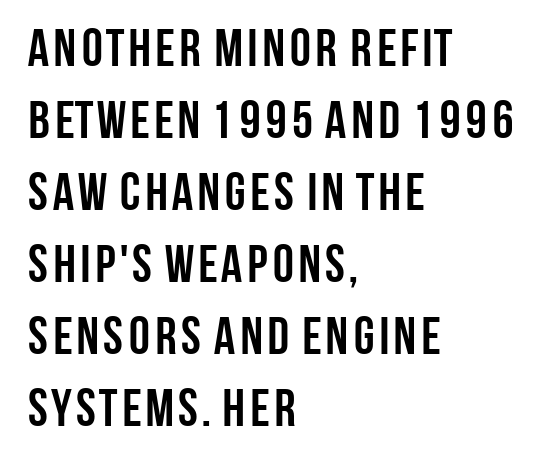
{"serif": "no", "italic": "no", "bold": "yes", "weight": "semibold", "width": "condensed", "stroke_contrast": "low", "x_height": "large", "monospaced": "no", "underline": "no", "align": "left", "line_spacing": "normal", "line_spacing_ratio": 1.36, "letter_spacing": "normal", "letter_spacing_em": 0.0, "glyph_px": 53}
